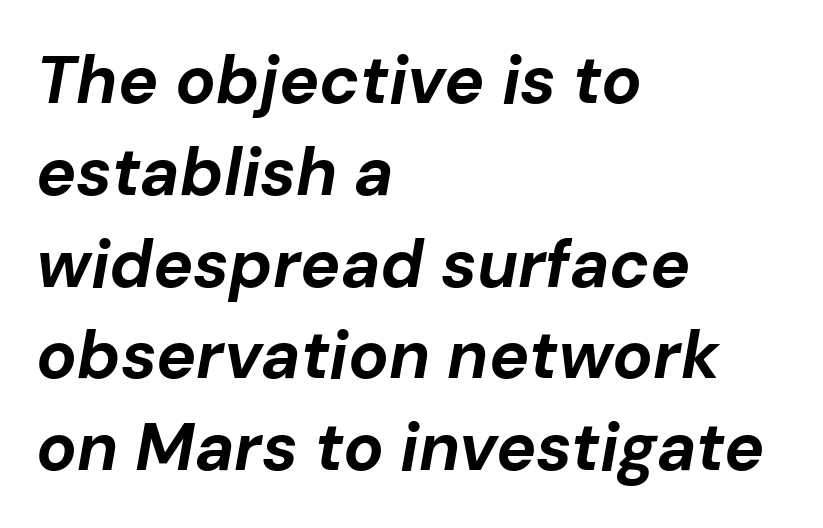
The image shows 67 px bold type, italic (leaning right); set left-aligned, normal line spacing (1.37x), normal letter spacing, not underlined; low stroke contrast and a medium x-height.
